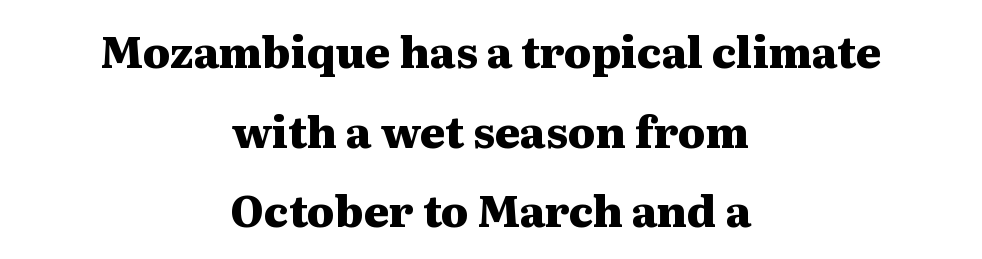
{"serif": "yes", "italic": "no", "bold": "yes", "weight": "heavy", "width": "wide", "stroke_contrast": "medium", "x_height": "medium", "monospaced": "no", "underline": "no", "align": "center", "line_spacing_ratio": 1.85, "letter_spacing": "normal", "letter_spacing_em": 0.0, "glyph_px": 43}
